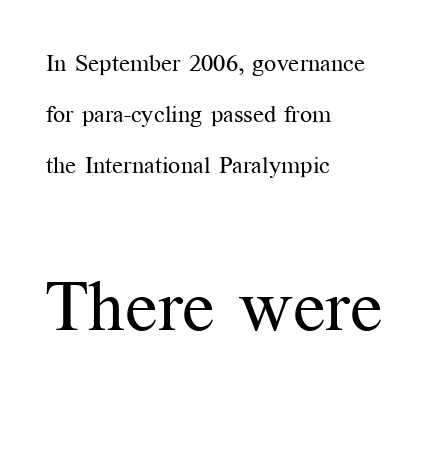
{"serif": "yes", "italic": "no", "bold": "no", "weight": "regular", "width": "normal", "stroke_contrast": "medium", "x_height": "medium", "monospaced": "no", "underline": "no", "align": "left", "line_spacing": "loose", "line_spacing_ratio": 2.13, "letter_spacing": "normal", "letter_spacing_em": 0.0, "larger_block": "second", "size_ratio": 2.96, "glyph_px": 71}
